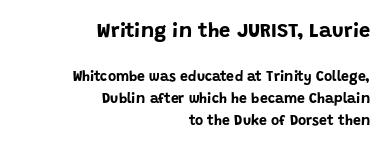
The image shows 20 px bold type, upright; set right-aligned, normal line spacing (1.59x), normal letter spacing, not underlined; the first (top) block is 1.43x larger.
